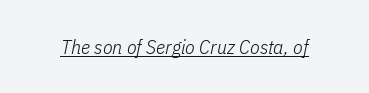
The image shows 20 px text type, italic (leaning right); set normal letter spacing, underlined.
